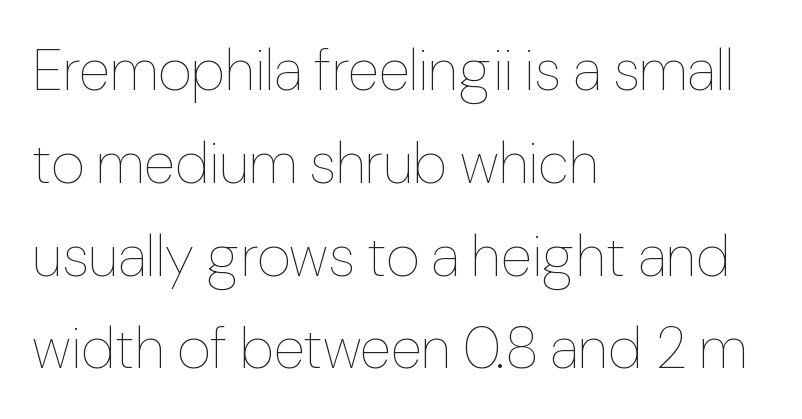
The image shows 58 px thin type, upright; set left-aligned, normal line spacing (1.6x), normal letter spacing, not underlined; low stroke contrast and a medium x-height.
